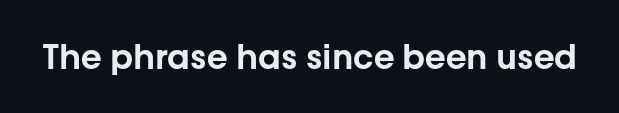
Look at the bottom of the vertical strokes: they stop flat, with no serifs. Just letters on the line, the space beneath them empty. A typesetter would call this proportional, since set widths differ per character. The lettering holds an erect, upright posture throughout. The horizontal fit of the characters is conventional and even.
